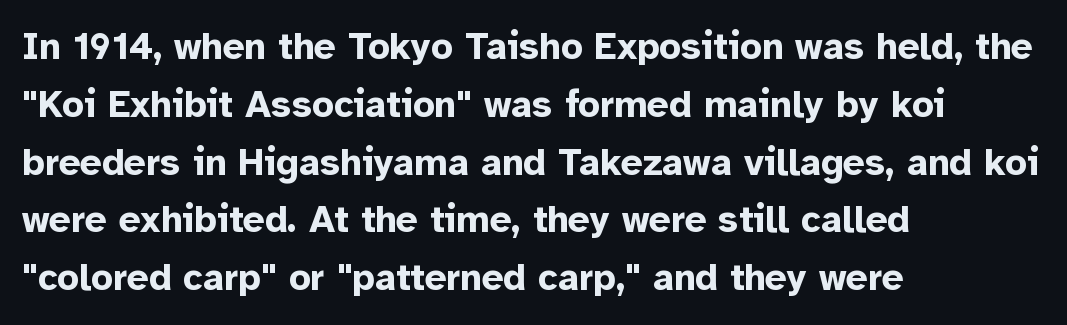
Alignment: flush left. Rule under the text: the space is simply empty. In terms of weight, the rendering is a true, heavy bold. Character widths vary here, with narrow letters taking less room than wide ones. Quick note: interline space is typical. Is there any slant? The stems are plumb.
